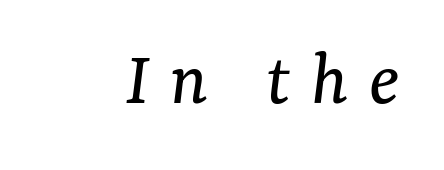
The image shows 79 px regular-weight serif type, italic (leaning right); set unusually wide letter spacing (+0.26 em), not underlined; medium stroke contrast and a medium x-height.
